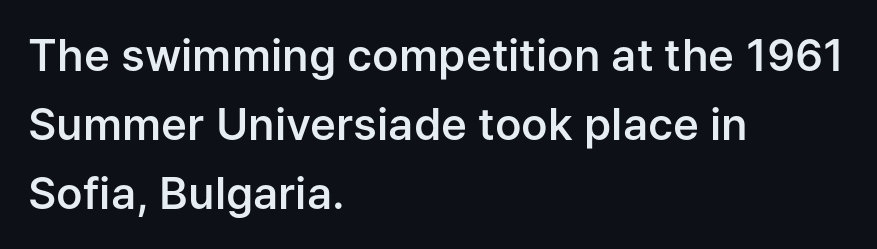
Rows of type keep a routine distance in the vertical direction. Just letters on the line, the space beneath them empty. Words appear dense and cohesive because spacing is normal. The lettering stays uniformly vertical, giving the passage a roman look. The passage shown is semibold, sitting just below true bold.
